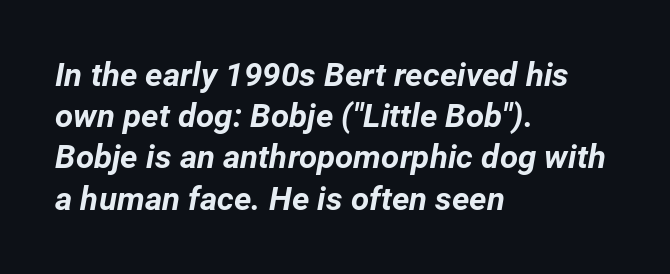
{"italic": "yes", "lean": "right", "slant_degrees": 12, "bold": "yes", "weight": "bold", "width": "normal", "stroke_contrast": "low", "x_height": "medium", "monospaced": "no", "underline": "no", "align": "left", "line_spacing": "normal", "line_spacing_ratio": 1.25, "letter_spacing": "normal", "letter_spacing_em": 0.0, "glyph_px": 33}
